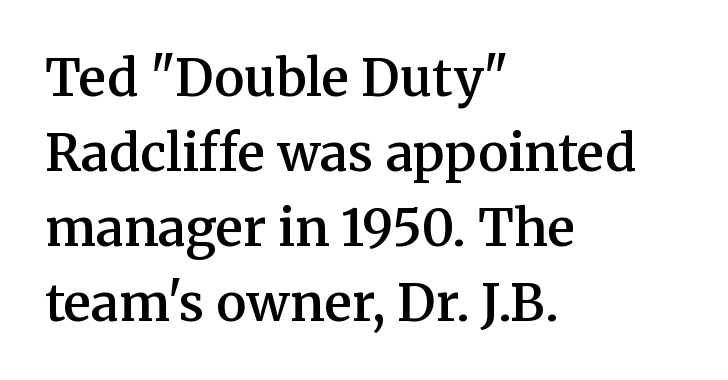
Q: Is the text bold? A: Semi-bold.
Q: Is the text italic (slanted)? A: No, it is upright.
Q: Is the typeface a serif or a sans-serif typeface? A: Serif.
Q: Is the text underlined? A: No.
Q: How is the paragraph aligned? A: Left-aligned.
Q: Is the spacing between letters normal or unusually wide? A: Normal.
Q: Is the spacing between lines tight, normal or loose? A: Normal.
Q: Width (condensed, normal, or wide)? A: Normal.
Q: Stroke contrast? A: Medium.
Q: x-height? A: Medium.
Q: Monospaced? A: No.
